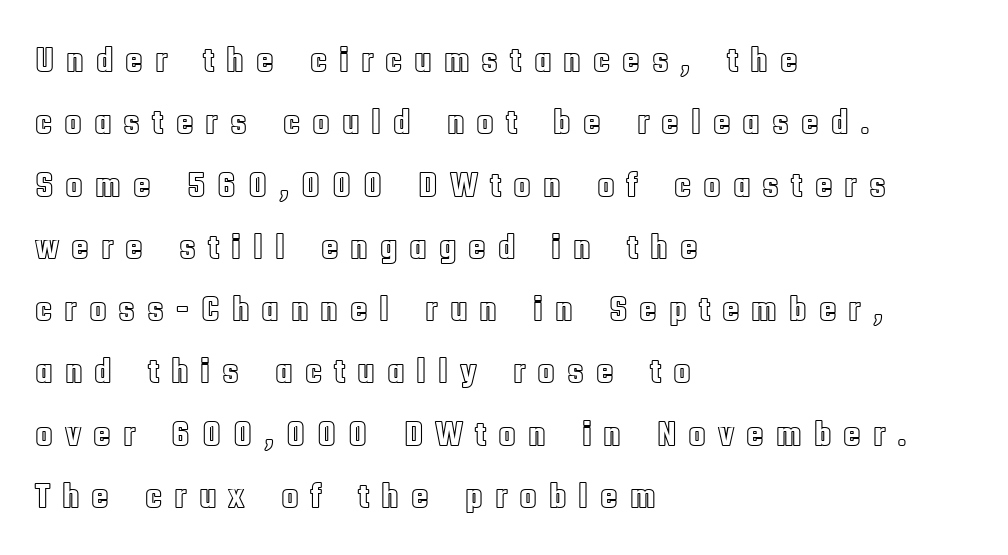
Q: Is the text italic (slanted)? A: No, it is upright.
Q: Is the text underlined? A: No.
Q: How is the paragraph aligned? A: Left-aligned.
Q: Is the spacing between letters normal or unusually wide? A: Unusually wide.
Q: Width (condensed, normal, or wide)? A: Condensed.
Q: x-height? A: Large.
Q: Monospaced? A: No.
